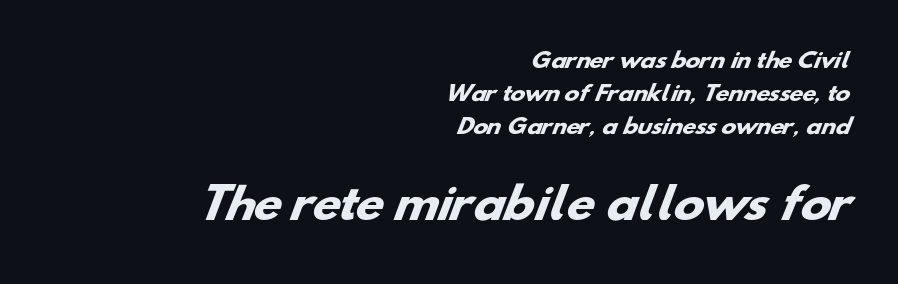
Line ends are locked; line starts wander. Look at the bottom of the vertical strokes: they stop flat, with no serifs. Words appear dense and cohesive because spacing is normal. Looks like regular typesetting: each glyph gets only the width it needs. Between these two stacked blocks, the lower one wins on size.
